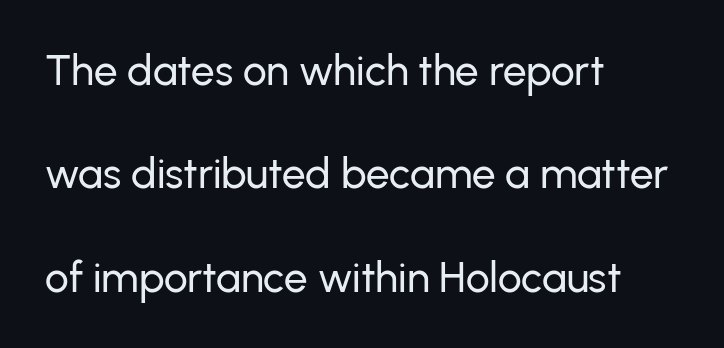
Unlike a traditional serif, this face leaves its strokes unadorned. Underline: absent. The letters sit at their default tracking, neither squeezed nor spread. The font's upright variant was chosen for this text. Reading down the block, your eye returns to a fixed left position each line.
